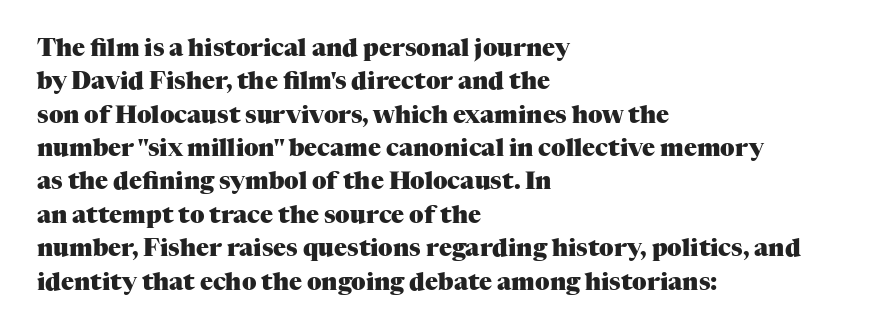
Q: Is the text bold? A: Yes.
Q: Is the text italic (slanted)? A: No, it is upright.
Q: Is the text underlined? A: No.
Q: How is the paragraph aligned? A: Left-aligned.
Q: Is the spacing between letters normal or unusually wide? A: Normal.
Q: Is the spacing between lines tight, normal or loose? A: Normal.
